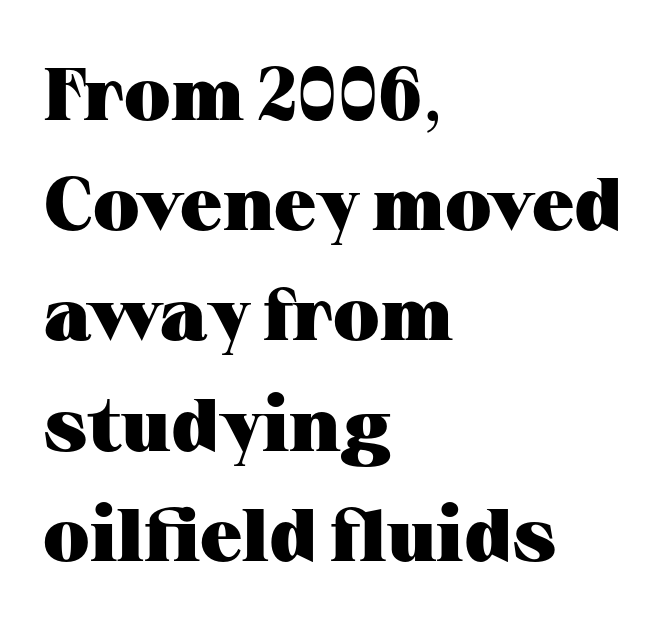
The image shows 75 px heavy, wide serif type, upright; set left-aligned, normal line spacing (1.47x), normal letter spacing, not underlined; medium stroke contrast and a medium x-height.
